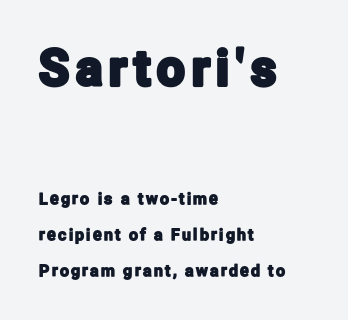
{"serif": "no", "italic": "no", "width": "condensed", "stroke_contrast": "low", "x_height": "medium", "monospaced": "no", "underline": "no", "align": "left", "line_spacing": "loose", "line_spacing_ratio": 2.26, "larger_block": "first", "size_ratio": 3.06, "glyph_px": 49}
